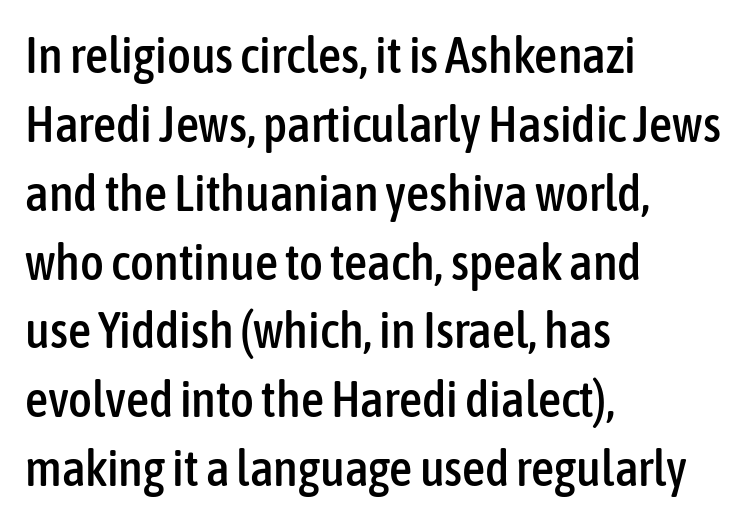
{"serif": "no", "italic": "no", "width": "condensed", "stroke_contrast": "low", "x_height": "medium", "monospaced": "no", "underline": "no", "align": "left", "line_spacing": "normal", "line_spacing_ratio": 1.35, "letter_spacing": "normal", "letter_spacing_em": 0.0, "glyph_px": 51}
